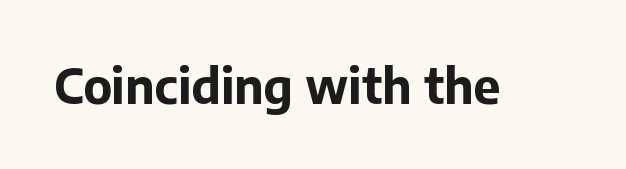
The image shows 48 px bold sans-serif type, upright; set normal letter spacing, not underlined; low stroke contrast and a medium x-height.
